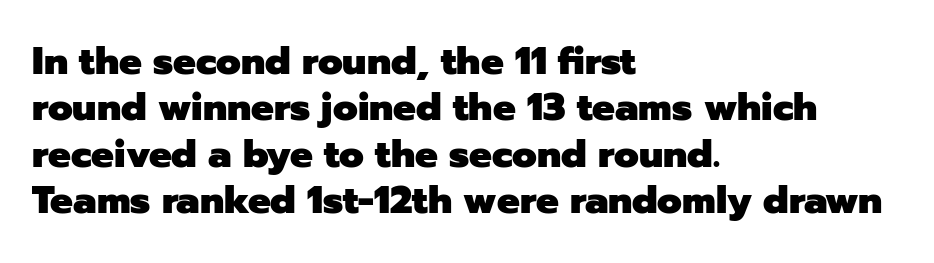
The passage is arranged the way most books set body copy — flush left. Looks like regular typesetting: each glyph gets only the width it needs. You could call the tracking neutral — neither tight nor loose. The words here are not underlined.
